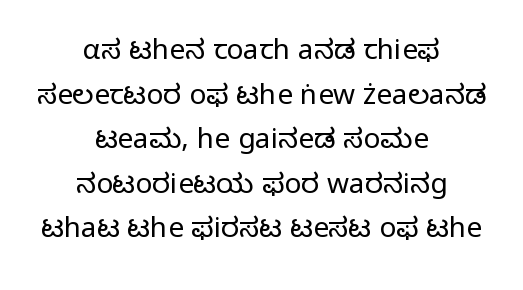
Q: Is the text bold? A: No.
Q: Is the text italic (slanted)? A: No, it is upright.
Q: Is the typeface a serif or a sans-serif typeface? A: Sans-serif.
Q: Is the text underlined? A: No.
Q: How is the paragraph aligned? A: Centered.
Q: Is the spacing between letters normal or unusually wide? A: Normal.
Q: Is the spacing between lines tight, normal or loose? A: Normal.
Q: Width (condensed, normal, or wide)? A: Normal.
Q: Stroke contrast? A: Low.
Q: x-height? A: Medium.
Q: Monospaced? A: No.
